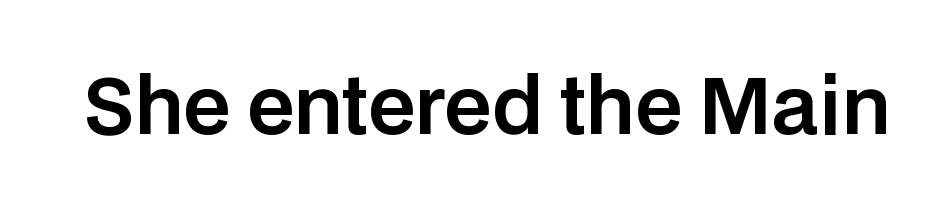
The image shows 77 px sans-serif type, upright; set normal letter spacing, not underlined; low stroke contrast and a large x-height.
